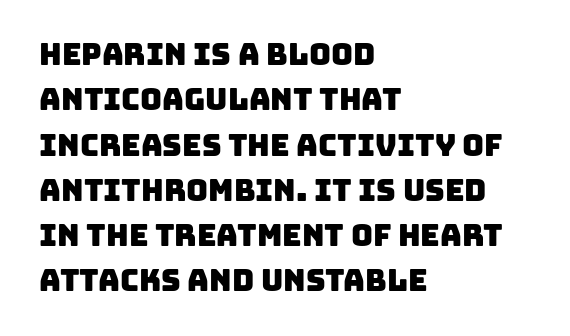
Teacher's note: observe the even left margin — that is flush-left alignment. A clean baseline with only descenders dipping below it. Nothing sits at the stroke ends, so this counts as sans-serif. A typesetter would call this zero additional tracking.
